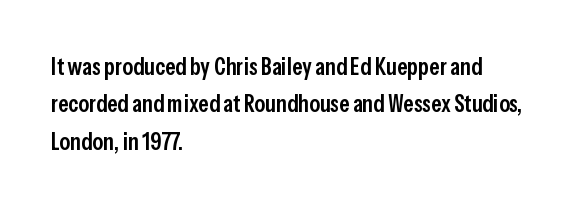
{"italic": "no", "bold": "semi", "underline": "no", "align": "left", "line_spacing": "normal", "line_spacing_ratio": 1.56, "letter_spacing": "normal", "letter_spacing_em": 0.0, "glyph_px": 24}
